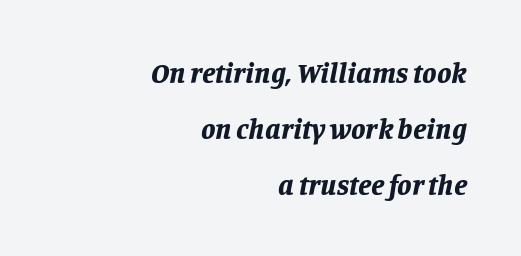
{"italic": "yes", "lean": "right", "slant_degrees": 11, "bold": "yes", "weight": "bold", "width": "normal", "stroke_contrast": "low", "x_height": "large", "monospaced": "no", "underline": "no", "align": "right", "line_spacing": "loose", "line_spacing_ratio": 1.93, "letter_spacing": "normal", "letter_spacing_em": 0.0, "glyph_px": 29}
